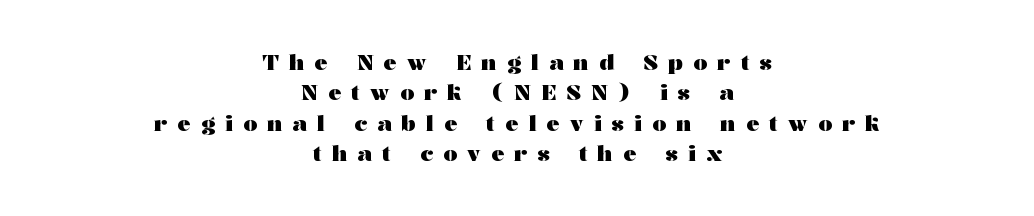
Q: Is the text bold? A: Yes.
Q: Is the text italic (slanted)? A: No, it is upright.
Q: Is the text underlined? A: No.
Q: How is the paragraph aligned? A: Centered.
Q: Is the spacing between letters normal or unusually wide? A: Unusually wide.
Q: Is the spacing between lines tight, normal or loose? A: Normal.
